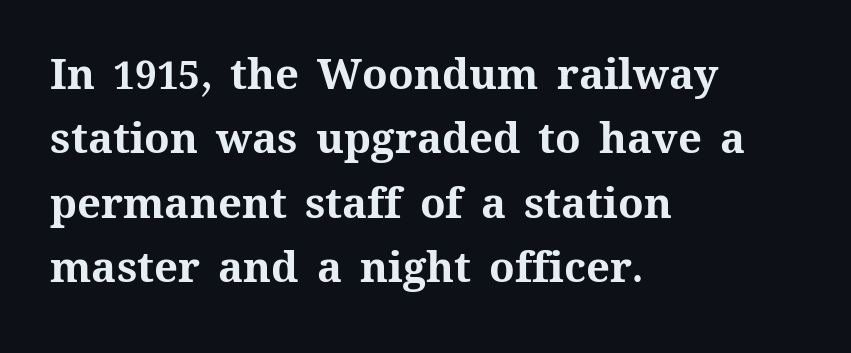
Posture: vertical. A bare baseline throughout the passage. The lines are quadded left. Vertical spacing — default. You could call the tracking neutral — neither tight nor loose.
